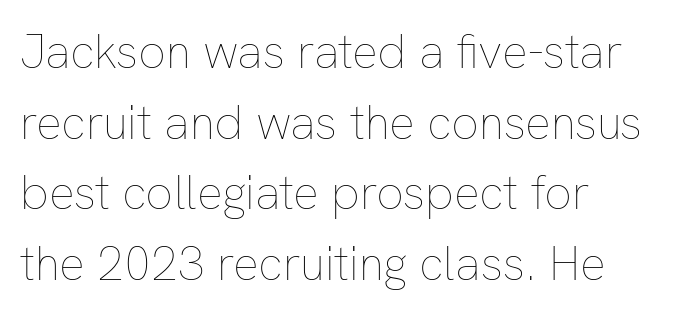
The image shows 48 px thin type, upright; set left-aligned, normal line spacing (1.47x), normal letter spacing, not underlined; low stroke contrast and a medium x-height.
